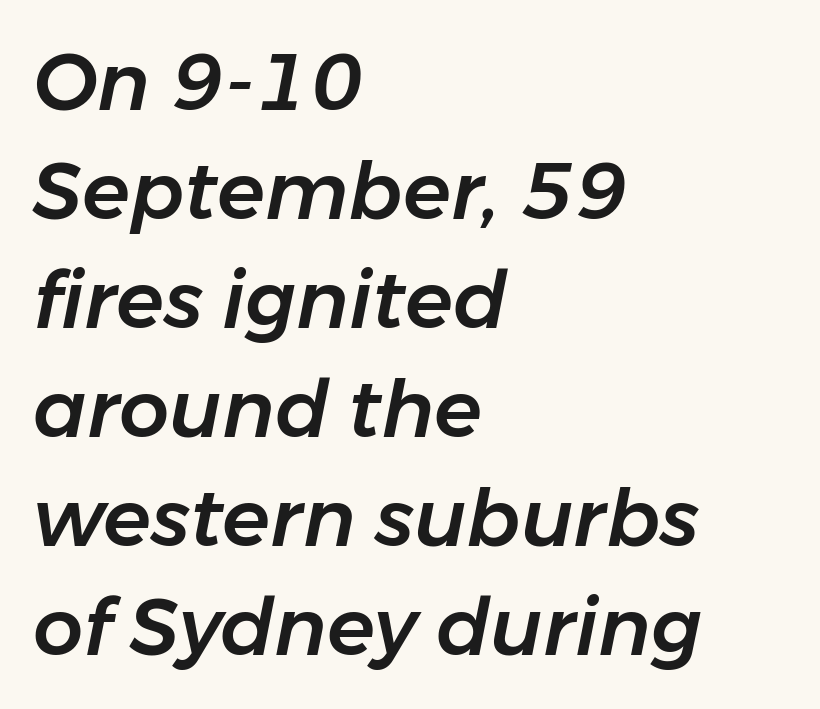
The image shows 79 px text type, italic (leaning right); set left-aligned, normal line spacing (1.38x), normal letter spacing, not underlined; low stroke contrast and a medium x-height.
